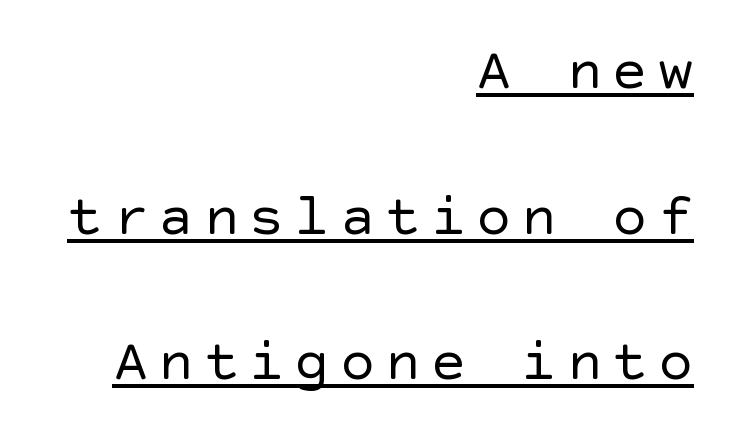
The rendering uses a large line-height, opening up the rows. Is the stroke heavy? The answer is a plain regular-or-lighter. It's the straight-up-and-down kind of type. Classification — sans serif. Teacher's note: observe the even right margin — that is flush-right alignment. Compared with undecorated copy, this sample adds a rule below the words.
